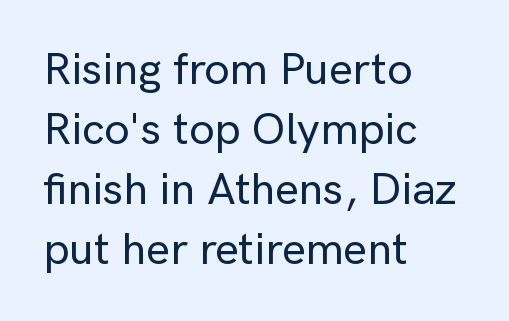
Alignment: flush left. The type family on display is of the sans-serif kind. A typesetter would call this leading conventional body-copy spacing. The letterforms sit shoulder to shoulder at normal distance. Nobody drew a line under any word here. Notice how the stems are strictly vertical — no italics here.
